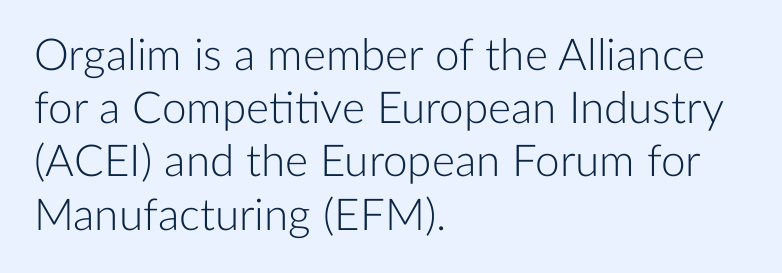
The image shows 44 px light sans-serif type, upright; set left-aligned, line spacing 1.21x, normal letter spacing, not underlined; low stroke contrast and a medium x-height.
